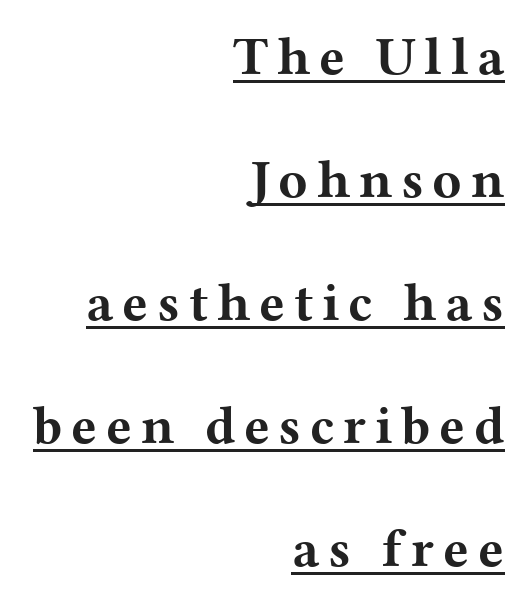
{"serif": "yes", "italic": "no", "bold": "yes", "weight": "bold", "width": "wide", "stroke_contrast": "medium", "x_height": "medium", "monospaced": "no", "underline": "yes", "align": "right", "line_spacing": "loose", "line_spacing_ratio": 2.28, "glyph_px": 54}
